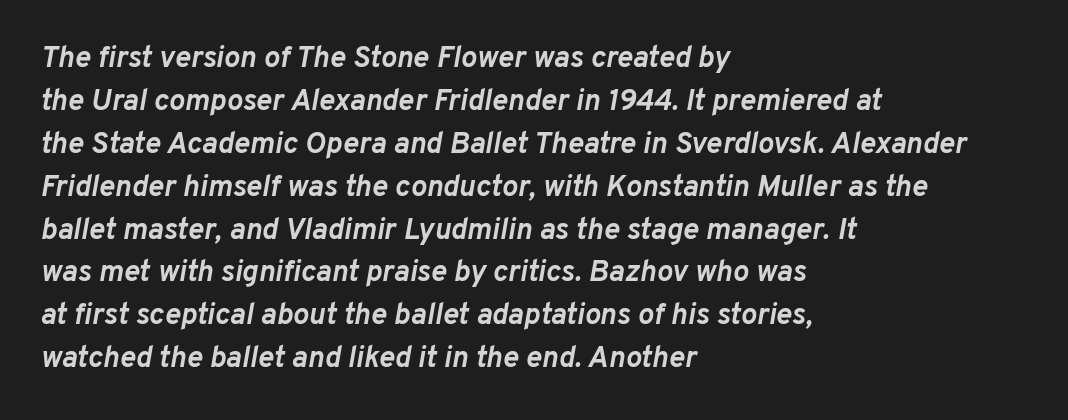
{"italic": "yes", "lean": "right", "slant_degrees": 10, "bold": "yes", "weight": "semibold", "width": "normal", "stroke_contrast": "low", "x_height": "medium", "monospaced": "no", "underline": "no", "align": "left", "line_spacing": "normal", "line_spacing_ratio": 1.43, "letter_spacing": "normal", "letter_spacing_em": 0.0, "glyph_px": 30}
